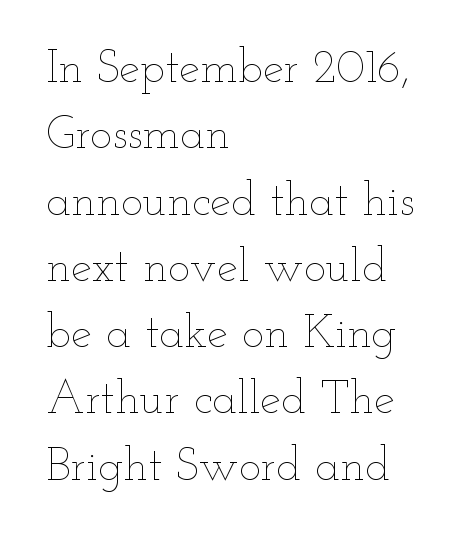
{"italic": "no", "bold": "no", "weight": "thin", "width": "wide", "stroke_contrast": "low", "x_height": "small", "monospaced": "no", "underline": "no", "align": "left", "line_spacing": "normal", "line_spacing_ratio": 1.41, "letter_spacing": "normal", "letter_spacing_em": 0.0, "glyph_px": 47}
